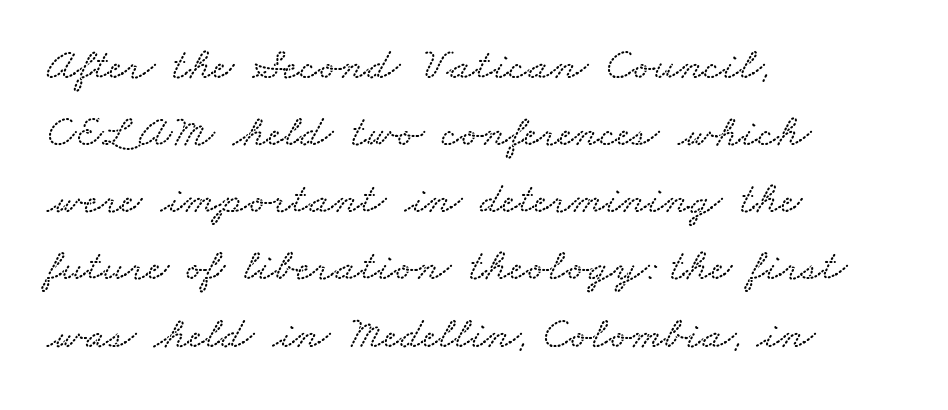
{"width": "wide", "stroke_contrast": "low", "x_height": "small", "monospaced": "no", "underline": "no", "align": "left", "line_spacing": "normal", "line_spacing_ratio": 1.46, "letter_spacing": "normal", "letter_spacing_em": 0.0, "glyph_px": 46}
